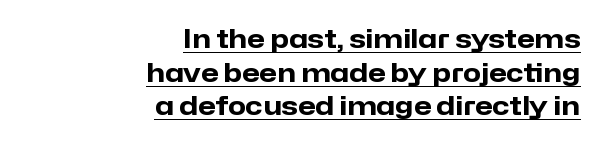
The line-height multiplier appears to be the usual default. Underlined type. Chunky letters — that's bold for sure. Where is the straight margin? On the right. The type sits square on the baseline with zero lean. The face used here is rendered with its standard letterfit.
